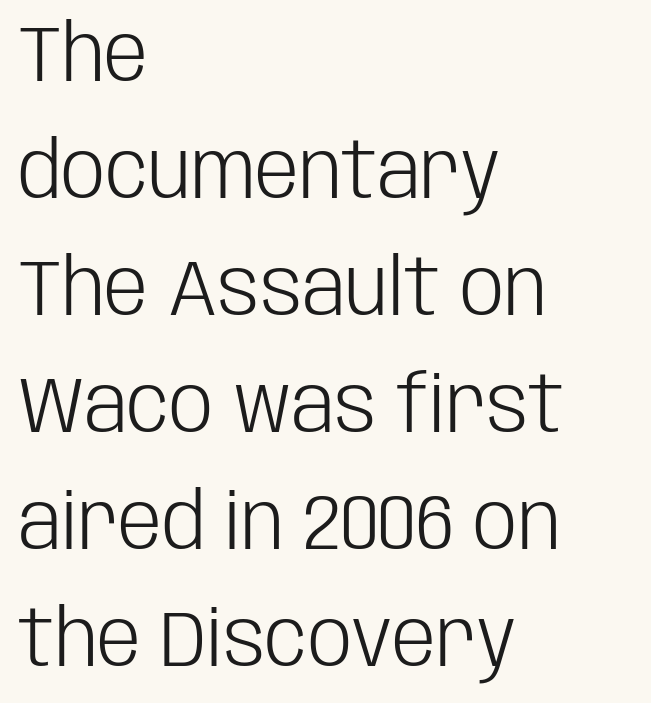
The image shows 79 px light, condensed sans-serif type, upright; set left-aligned, normal line spacing (1.48x), normal letter spacing, not underlined; low stroke contrast and a large x-height.
